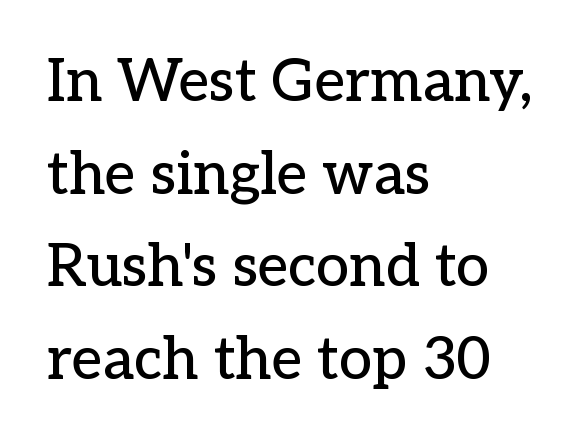
{"serif": "yes", "italic": "no", "width": "normal", "stroke_contrast": "low", "x_height": "medium", "monospaced": "no", "underline": "no", "align": "left", "line_spacing": "normal", "line_spacing_ratio": 1.57, "letter_spacing": "normal", "letter_spacing_em": 0.0, "glyph_px": 59}
